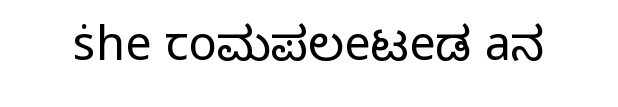
Classification — sans serif. These lines keep a tight, regular rhythm from letter to letter. Note the varied advance widths — an 'i' is clearly narrower than an 'm'. Nope, not italic — everything's standing straight.
